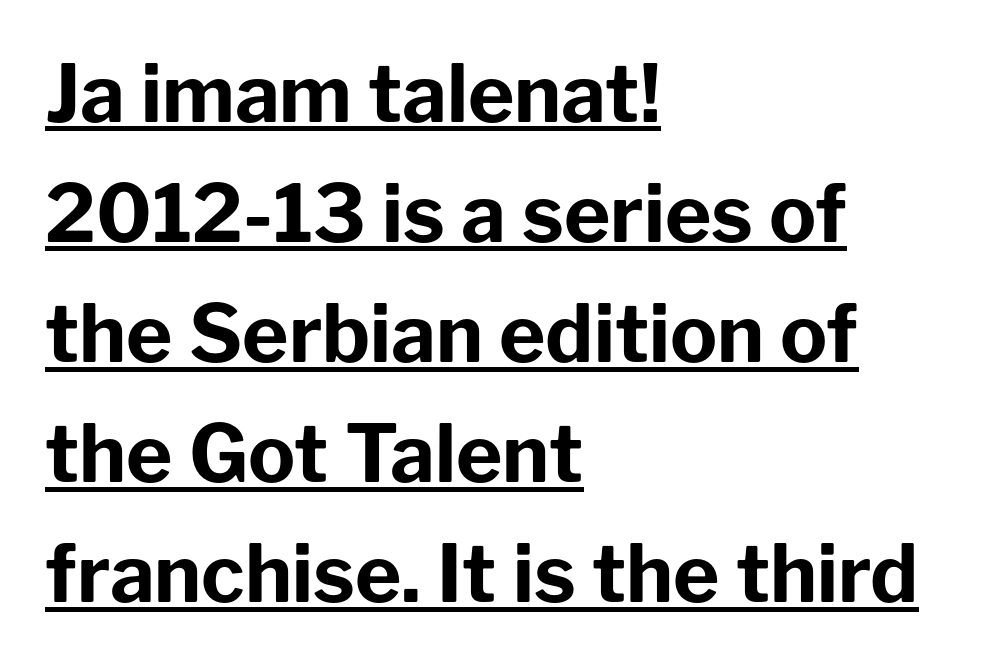
The rendering uses a moderate line-height, typical for paragraphs. This is roman type, the default non-slanted kind. The face used here appears with an underline applied. These lines are set flush left with a ragged right edge. Standard letterfit; no display-style spreading of the glyphs. How heavy is the stroke? Heavy — this is a bold.
